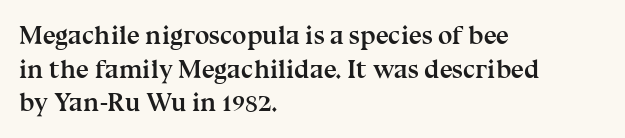
The image shows 26 px bold type, upright; set left-aligned, normal line spacing (1.29x), normal letter spacing, not underlined.
